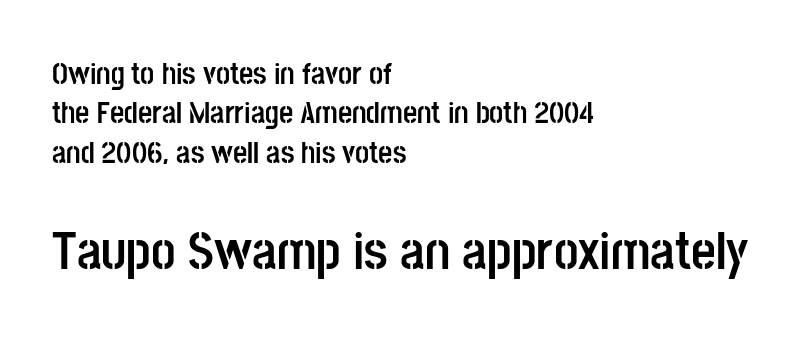
Q: Is the text bold? A: Yes.
Q: Is the text italic (slanted)? A: No, it is upright.
Q: Is the typeface a serif or a sans-serif typeface? A: Sans-serif.
Q: Is the text underlined? A: No.
Q: How is the paragraph aligned? A: Left-aligned.
Q: Is the spacing between letters normal or unusually wide? A: Normal.
Q: Is the spacing between lines tight, normal or loose? A: Normal.
Q: Which block of text is set in a larger size, the first (top) or the second (bottom)? A: The second (bottom) one.
Q: Width (condensed, normal, or wide)? A: Condensed.
Q: Stroke contrast? A: Low.
Q: x-height? A: Large.
Q: Monospaced? A: No.
